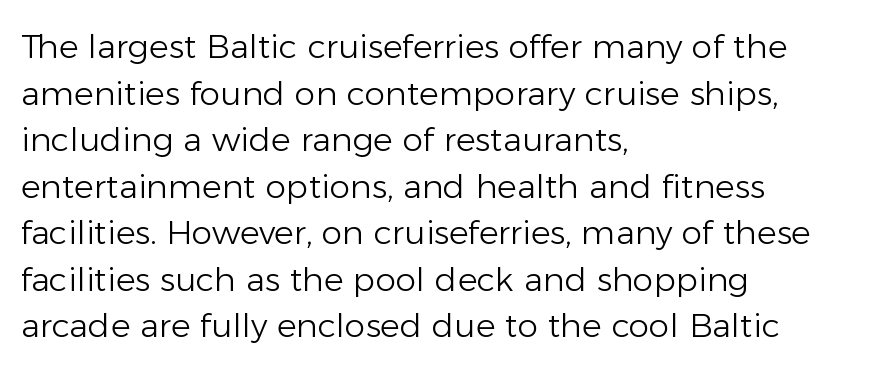
The passage shown is typed in a proportional face where columns would drift. The letters carry no serifs — their stems end cleanly without finishing strokes. Compared with typical paragraphs, the rows here are spaced about the same. The face used here is rendered with its standard letterfit. Bare-footed words on every line. The lettering stays uniformly vertical, giving the passage a roman look.
